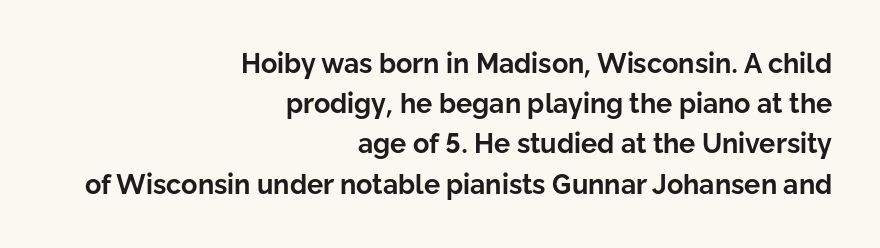
What's the leading like? Ordinary, nothing unusual. Which margin do the lines hug? The right one — the left edge is uneven. Typesetter's note: full bold, strokes at maximum text heaviness. The letters stand upright; this is a roman face.
